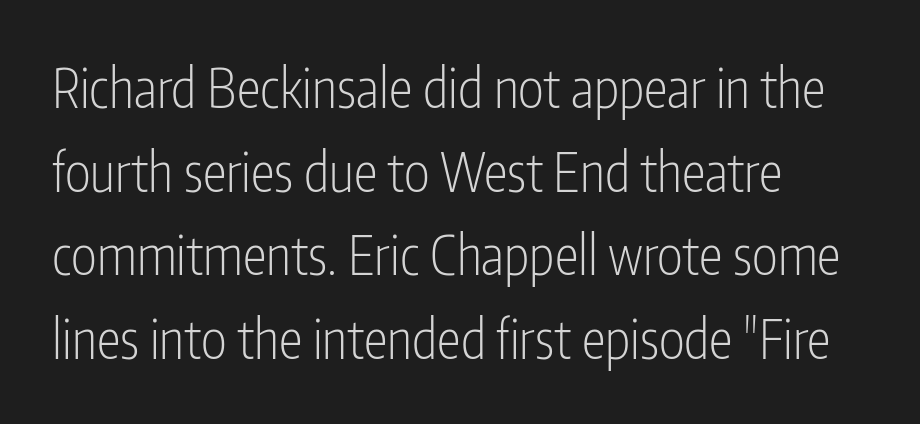
In CSS terms this would be text-align: left. These lines are composed in type without serifs. Spacing verdict: proportional, widths tailored to each character. Characters remain perfectly vertical along every line.
